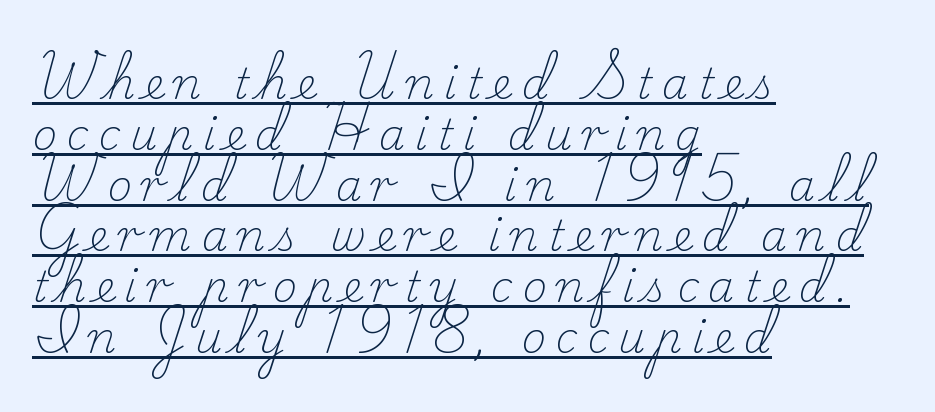
The image shows 42 px light serif type; set left-aligned, line spacing 1.21x, unusually wide letter spacing (+0.23 em), underlined; low stroke contrast and a small x-height.
